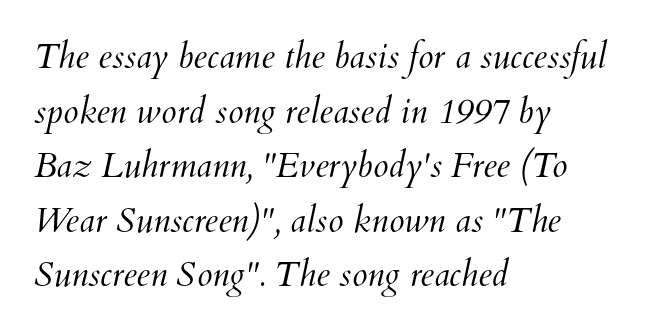
{"bold": "no", "weight": "light", "width": "normal", "stroke_contrast": "medium", "x_height": "small", "monospaced": "no", "underline": "no", "align": "left", "line_spacing": "normal", "line_spacing_ratio": 1.56, "letter_spacing": "normal", "letter_spacing_em": 0.0, "glyph_px": 35}
